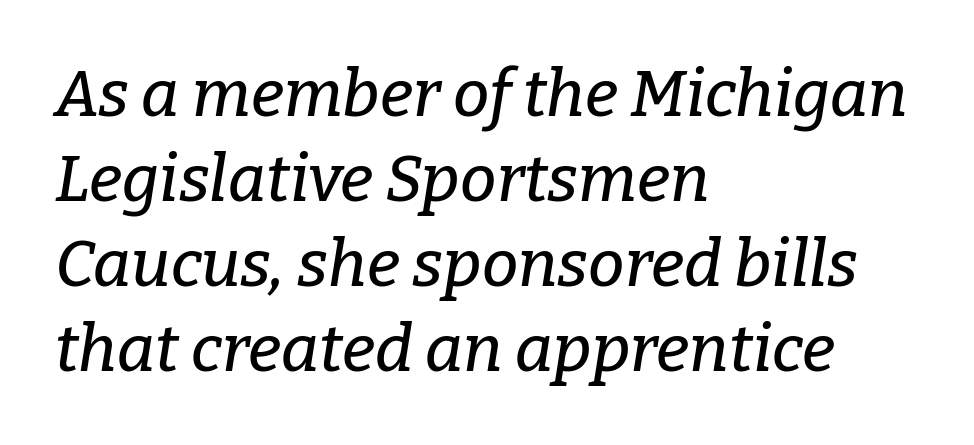
The image shows 65 px serif type, italic (leaning right); set left-aligned, normal line spacing (1.31x), normal letter spacing, not underlined; low stroke contrast and a medium x-height.
